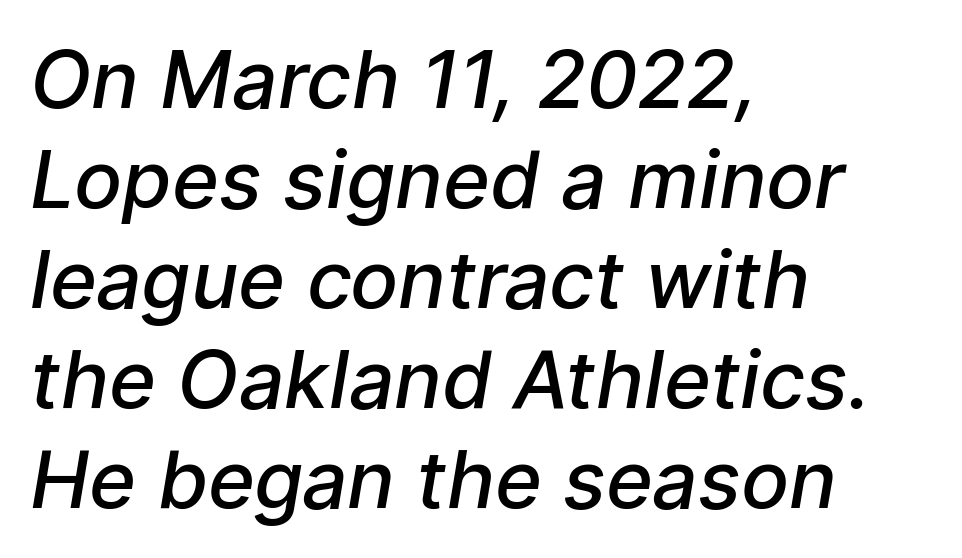
The image shows 80 px semibold sans-serif type; set left-aligned, normal line spacing (1.25x), normal letter spacing, not underlined; low stroke contrast and a medium x-height.
